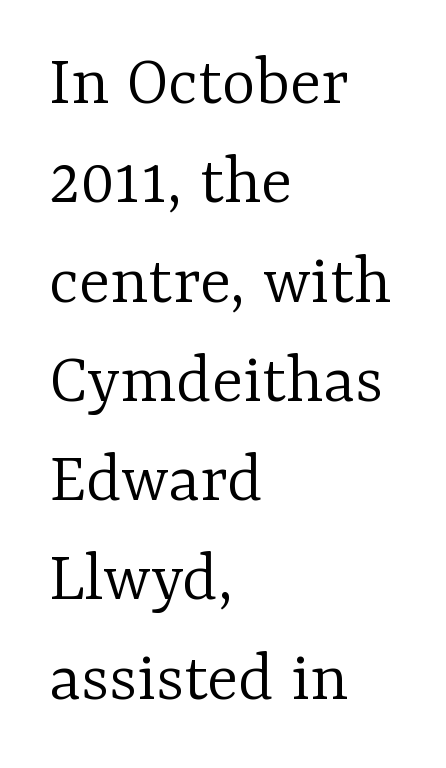
The image shows 73 px light serif type, upright; set left-aligned, normal line spacing (1.36x), normal letter spacing, not underlined; low stroke contrast and a medium x-height.
